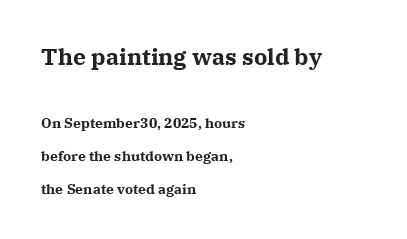
Q: Is the text bold? A: Yes.
Q: Is the text italic (slanted)? A: No, it is upright.
Q: Is the text underlined? A: No.
Q: How is the paragraph aligned? A: Left-aligned.
Q: Is the spacing between letters normal or unusually wide? A: Normal.
Q: Is the spacing between lines tight, normal or loose? A: Loose.
Q: Which block of text is set in a larger size, the first (top) or the second (bottom)? A: The first (top) one.
